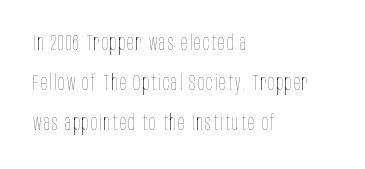
The image shows 21 px text type, upright; set left-aligned, loose line spacing (1.9x), not underlined.
